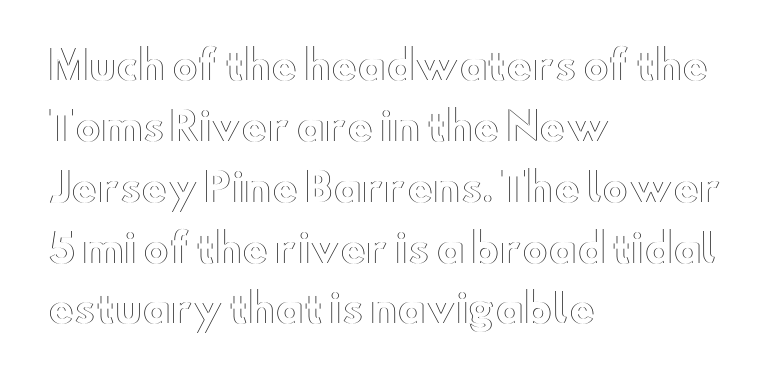
Q: Is the text italic (slanted)? A: No, it is upright.
Q: Is the text underlined? A: No.
Q: How is the paragraph aligned? A: Left-aligned.
Q: Is the spacing between letters normal or unusually wide? A: Normal.
Q: Is the spacing between lines tight, normal or loose? A: Normal.
Q: Width (condensed, normal, or wide)? A: Wide.
Q: x-height? A: Small.
Q: Monospaced? A: No.
